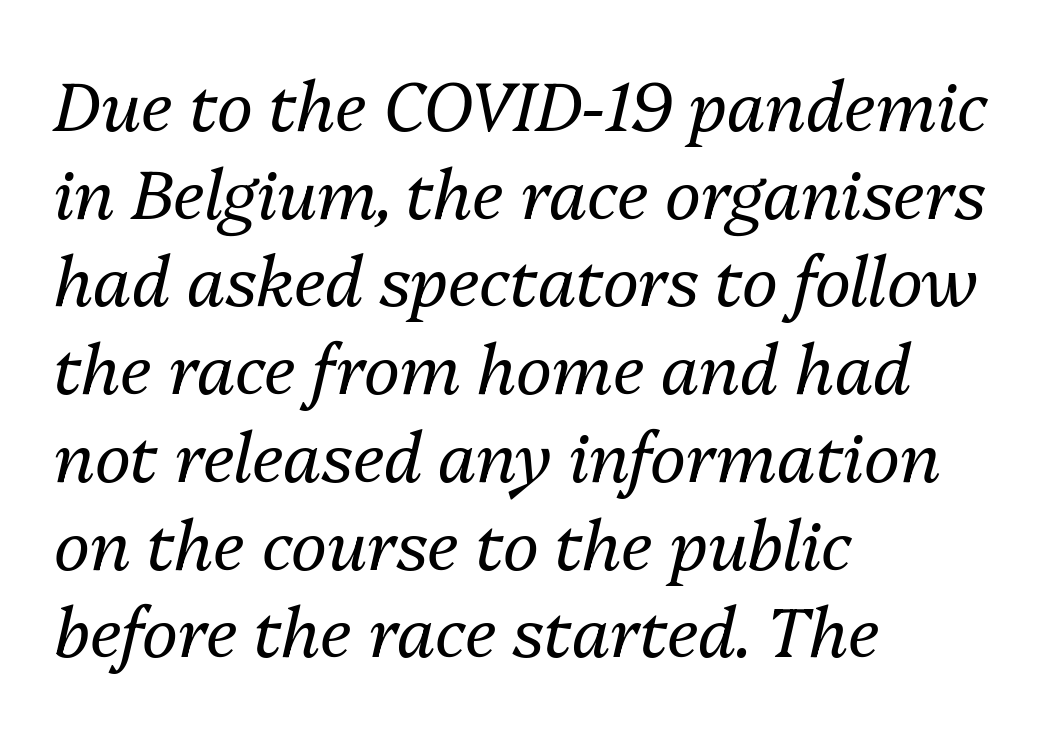
The weight would be labelled regular, book, light, or lighter still. The compositor pushed each line to the left boundary. The typography opts for an oblique posture over an upright one. Students, note that the glyphs here touch the page at normal intervals. Glance below the letters and you will spot only blank space.
